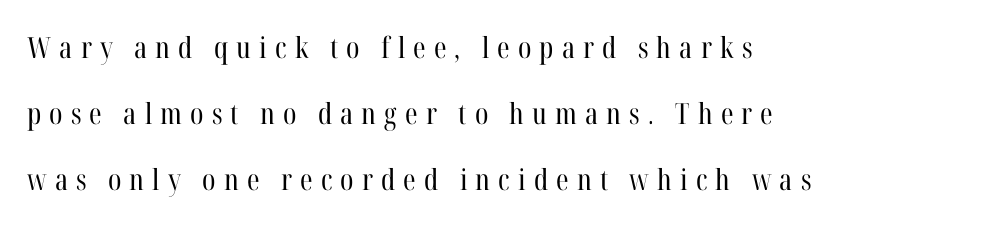
The image shows 29 px regular-weight, condensed serif type, upright; set left-aligned, loose line spacing (2.28x), unusually wide letter spacing (+0.28 em), not underlined; high stroke contrast and a medium x-height.
